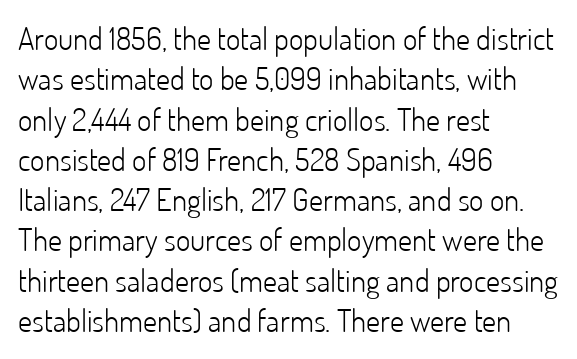
{"serif": "no", "italic": "no", "bold": "no", "weight": "light", "width": "normal", "stroke_contrast": "low", "x_height": "small", "monospaced": "no", "underline": "no", "align": "left", "line_spacing": "normal", "line_spacing_ratio": 1.3, "letter_spacing": "normal", "letter_spacing_em": 0.0, "glyph_px": 31}
